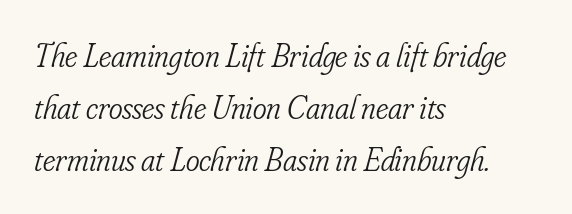
Q: Is the text bold? A: No.
Q: Is the text italic (slanted)? A: Yes, it leans right by about 16 degrees.
Q: Is the typeface a serif or a sans-serif typeface? A: Serif.
Q: Is the text underlined? A: No.
Q: How is the paragraph aligned? A: Left-aligned.
Q: Is the spacing between letters normal or unusually wide? A: Normal.
Q: Is the spacing between lines tight, normal or loose? A: Normal.
Q: Width (condensed, normal, or wide)? A: Condensed.
Q: Stroke contrast? A: Low.
Q: x-height? A: Small.
Q: Monospaced? A: No.
